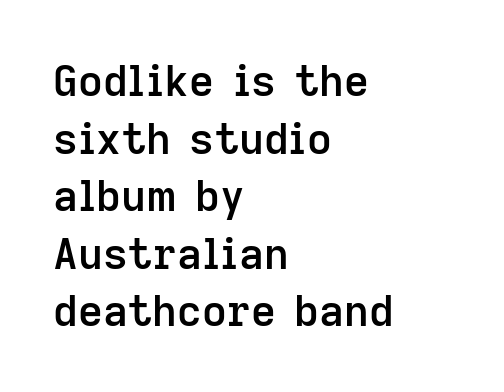
{"serif": "no", "italic": "no", "bold": "semi", "weight": "semibold", "width": "normal", "stroke_contrast": "low", "x_height": "medium", "monospaced": "no", "underline": "no", "align": "left", "line_spacing": "normal", "line_spacing_ratio": 1.34, "letter_spacing": "normal", "letter_spacing_em": 0.0, "glyph_px": 43}
